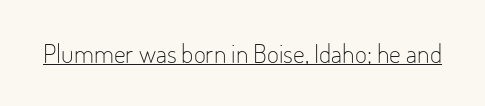
{"italic": "no", "bold": "no", "underline": "yes", "letter_spacing": "normal", "letter_spacing_em": 0.0, "glyph_px": 26}
